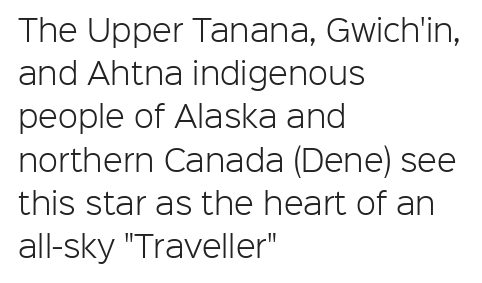
Counters stay open thanks to moderate or lighter strokes. The text block is weighted toward the left margin, trailing off unevenly rightward. In terms of letterform style, serifs are entirely absent. A typesetter would call this proportional, since set widths differ per character. Italic: no, the glyphs are upright roman.
